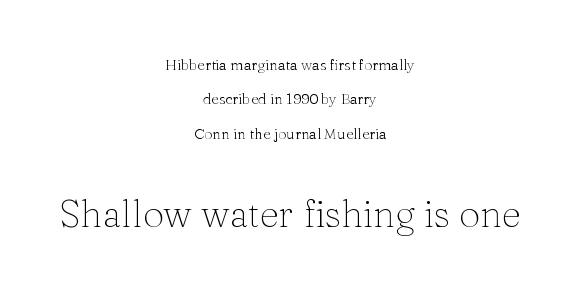
The paragraph has two soft edges and a firm central axis. If you drew a line through each stem, it would be perfectly vertical. Stroke terminals: seriffed. Which chunk is bigger? The second one — the bottom block dwarfs the top.
